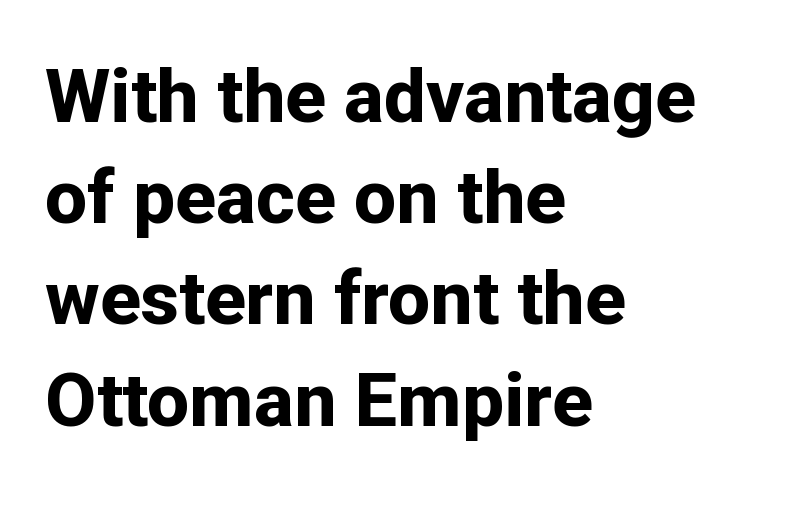
The image shows 75 px bold sans-serif type, upright; set left-aligned, normal line spacing (1.35x), normal letter spacing, not underlined; low stroke contrast and a medium x-height.
